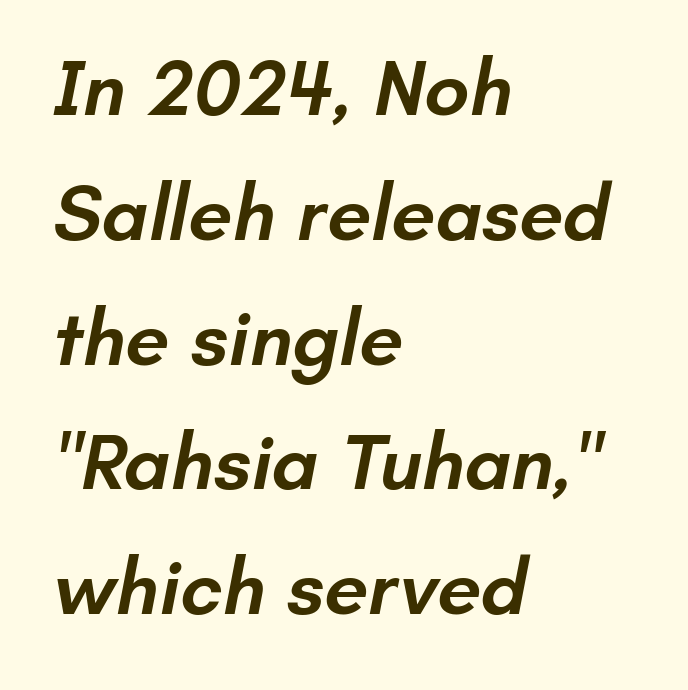
These lines keep a tight, regular rhythm from letter to letter. The passage is arranged the way most books set body copy — flush left. Vertically, the passage feels balanced, rows spaced as you'd expect. Clear beneath every line of the passage. This sample uses a sans-serif face. Set as a demibold, roughly 600 on the weight scale.
